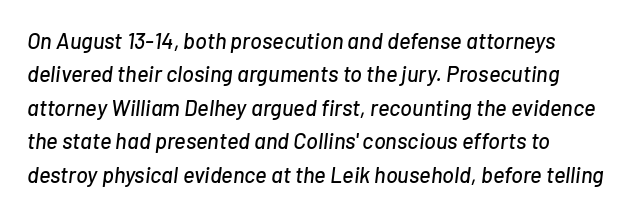
The image shows 22 px text type, italic (leaning right); set left-aligned, normal line spacing (1.52x), normal letter spacing, not underlined.
